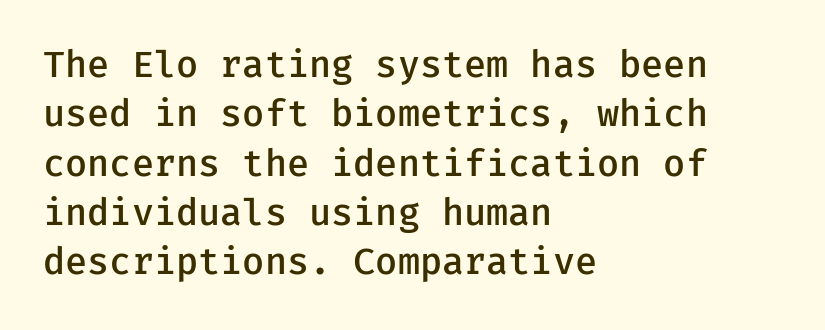
Q: Is the text bold? A: Semi-bold.
Q: Is the text italic (slanted)? A: No, it is upright.
Q: Is the typeface a serif or a sans-serif typeface? A: Sans-serif.
Q: Is the text underlined? A: No.
Q: How is the paragraph aligned? A: Left-aligned.
Q: Is the spacing between letters normal or unusually wide? A: Normal.
Q: Is the spacing between lines tight, normal or loose? A: Normal.
Q: Width (condensed, normal, or wide)? A: Normal.
Q: Stroke contrast? A: Low.
Q: x-height? A: Medium.
